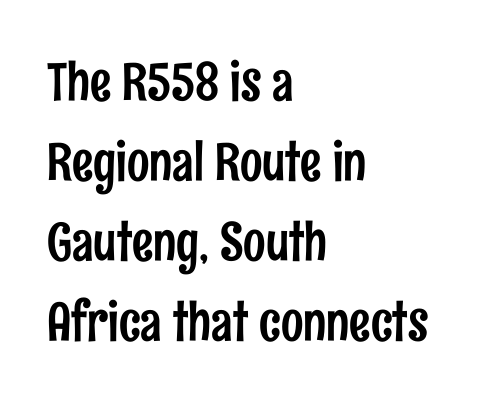
Characters follow at the spacing the type designer built in. Line beginnings align vertically; line endings do not. Upright lettering throughout. The rendering uses natural spacing where letterforms have individual widths. Descenders hang freely into open space. A typesetter would call this leading conventional body-copy spacing.
